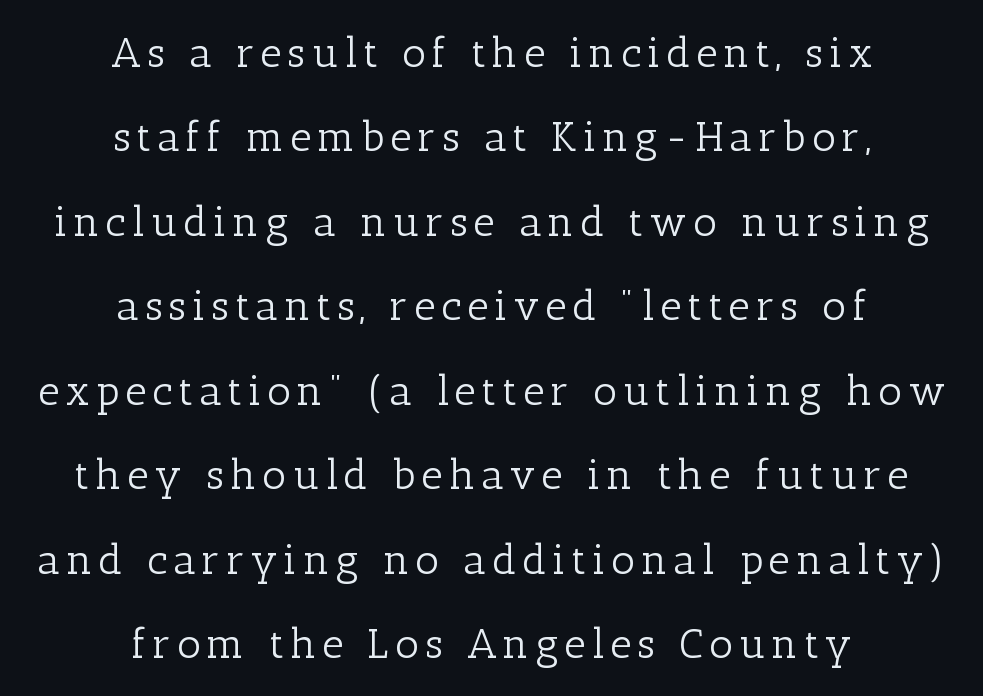
{"serif": "yes", "italic": "no", "bold": "no", "weight": "light", "width": "normal", "stroke_contrast": "low", "x_height": "medium", "monospaced": "no", "underline": "no", "align": "center", "line_spacing": "loose", "line_spacing_ratio": 2.01, "glyph_px": 42}
